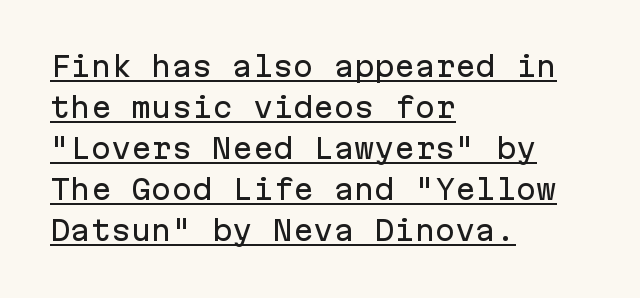
{"italic": "no", "underline": "yes", "align": "left", "line_spacing": "normal", "line_spacing_ratio": 1.52, "letter_spacing": "normal", "letter_spacing_em": 0.0, "glyph_px": 27}
